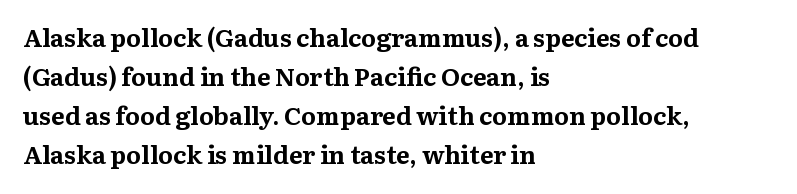
Q: Is the text bold? A: Yes.
Q: Is the text italic (slanted)? A: No, it is upright.
Q: Is the text underlined? A: No.
Q: How is the paragraph aligned? A: Left-aligned.
Q: Is the spacing between letters normal or unusually wide? A: Normal.
Q: Is the spacing between lines tight, normal or loose? A: Normal.
